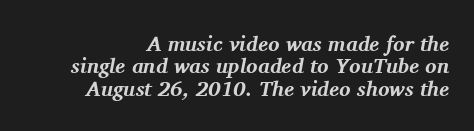
Q: Is the text bold? A: Yes.
Q: Is the text italic (slanted)? A: Yes, it leans right by about 11 degrees.
Q: Is the text underlined? A: No.
Q: Is the spacing between letters normal or unusually wide? A: Normal.
Q: Is the spacing between lines tight, normal or loose? A: Tight.
